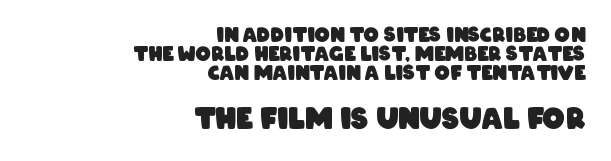
{"serif": "no", "bold": "yes", "weight": "heavy", "width": "condensed", "stroke_contrast": "low", "x_height": "large", "monospaced": "no", "underline": "no", "align": "right", "line_spacing": "tight", "line_spacing_ratio": 0.99, "letter_spacing": "normal", "letter_spacing_em": 0.0, "larger_block": "second", "size_ratio": 1.47, "glyph_px": 28}
